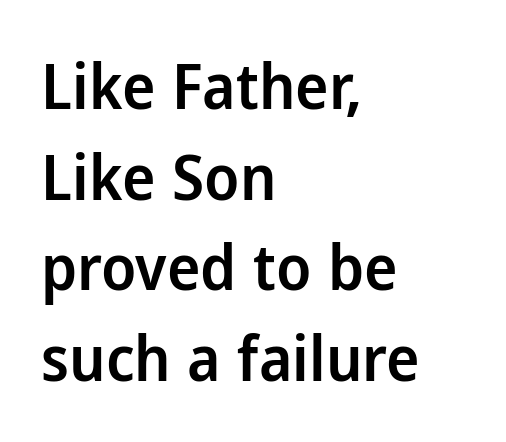
Inter-character spacing is left at the font's built-in metrics. Type style note: lacks serifs. The strip under each line holds only bare page. Every character sits straight up, as roman type does. Short and long lines alike share a common starting point at left.
